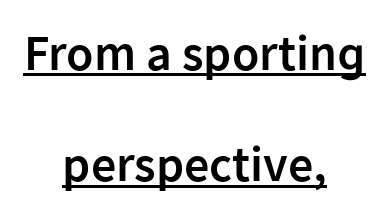
Is the type bold? Partly — it's a semibold, heavier than regular but not fully bold. You could call the tracking neutral — neither tight nor loose. Is this a fixed-width face? No — the glyphs have proportional, varying widths. The typesetter has applied underlining to the passage shown.
